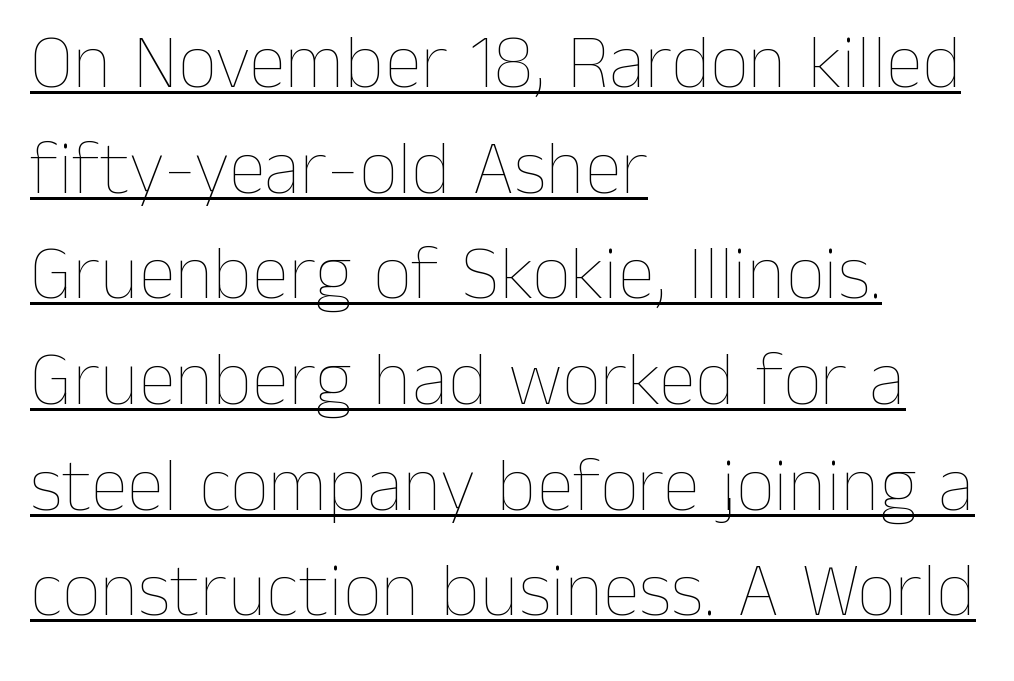
Check the space under the baseline: a stroke is drawn there. Does extra space separate the letters? No, they use regular spacing. Here the designer chose a conventional face with non-uniform glyph widths. This sample is left-justified, so line endings fall wherever the words run out.
